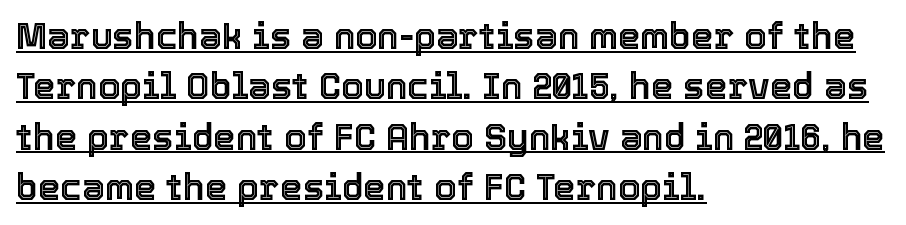
{"italic": "no", "width": "normal", "x_height": "medium", "monospaced": "no", "underline": "yes", "align": "left", "line_spacing": "normal", "line_spacing_ratio": 1.4, "letter_spacing": "normal", "letter_spacing_em": 0.0, "glyph_px": 36}
